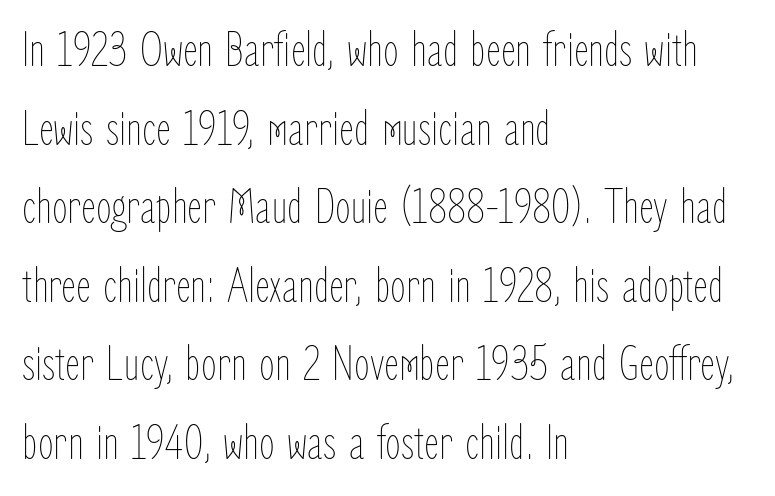
Q: Is the text bold? A: No.
Q: Is the text italic (slanted)? A: No, it is upright.
Q: Is the text underlined? A: No.
Q: How is the paragraph aligned? A: Left-aligned.
Q: Is the spacing between letters normal or unusually wide? A: Normal.
Q: Is the spacing between lines tight, normal or loose? A: Normal.
Q: Width (condensed, normal, or wide)? A: Condensed.
Q: Stroke contrast? A: Low.
Q: x-height? A: Medium.
Q: Monospaced? A: No.
